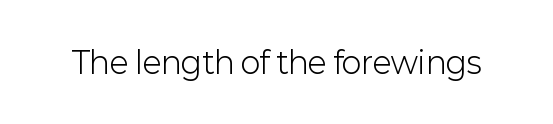
You can tell it's not italic because the verticals are truly vertical. Descender tails drop into unmarked territory. This is sans-serif lettering, the kind often seen on screens and signage. The passage shown is typed in a proportional face where columns would drift. Bold? No — there's no thickening of the strokes.
